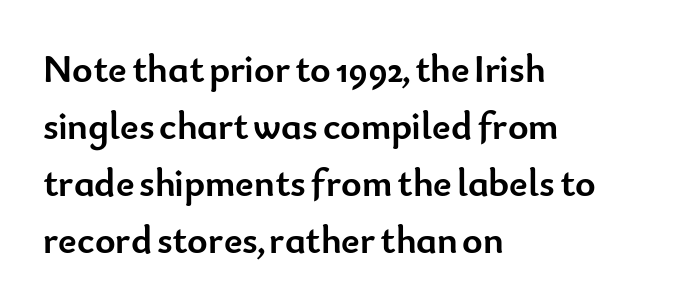
{"serif": "no", "italic": "no", "bold": "yes", "weight": "semibold", "width": "normal", "stroke_contrast": "low", "x_height": "small", "monospaced": "no", "underline": "no", "align": "left", "line_spacing": "normal", "line_spacing_ratio": 1.46, "letter_spacing": "normal", "letter_spacing_em": 0.0, "glyph_px": 39}
